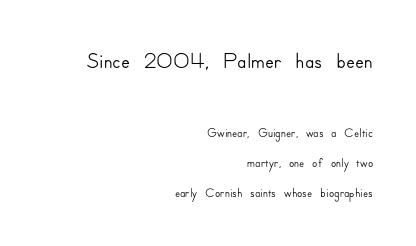
The image shows 33 px sans-serif type, upright; set right-aligned, normal line spacing (1.58x), normal letter spacing, not underlined; the first (top) block is 1.74x larger; low stroke contrast and a small x-height.
